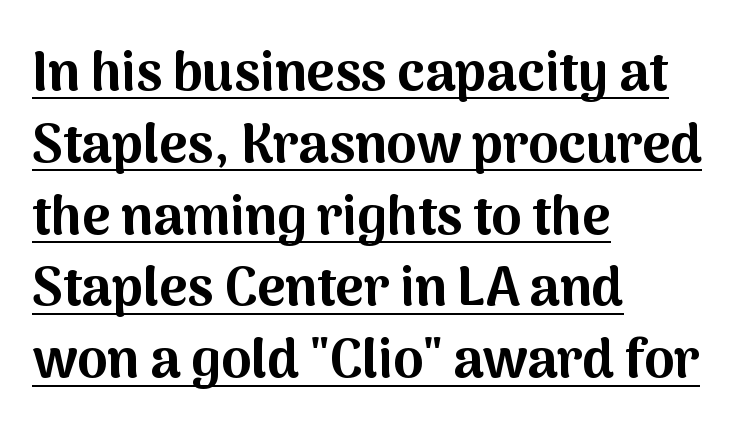
{"serif": "no", "italic": "no", "bold": "yes", "weight": "bold", "width": "normal", "stroke_contrast": "medium", "x_height": "medium", "monospaced": "no", "underline": "yes", "align": "left", "line_spacing": "normal", "line_spacing_ratio": 1.33, "letter_spacing": "normal", "letter_spacing_em": 0.0, "glyph_px": 54}
